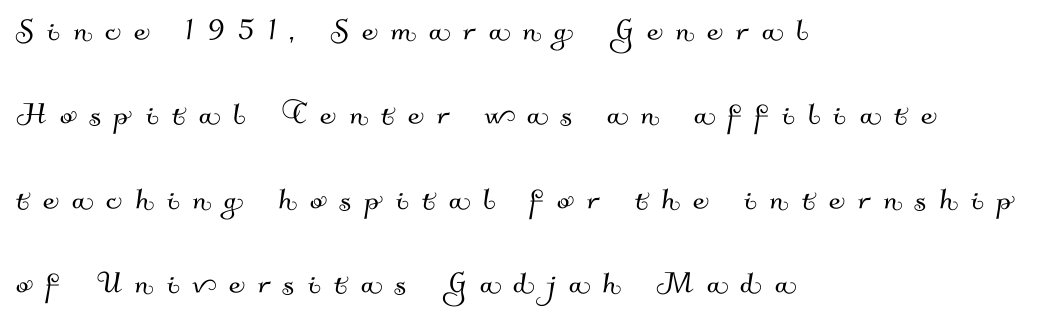
The image shows 37 px sans-serif type; set left-aligned, loose line spacing (2.28x), unusually wide letter spacing (+0.37 em), not underlined; medium stroke contrast and a small x-height.
